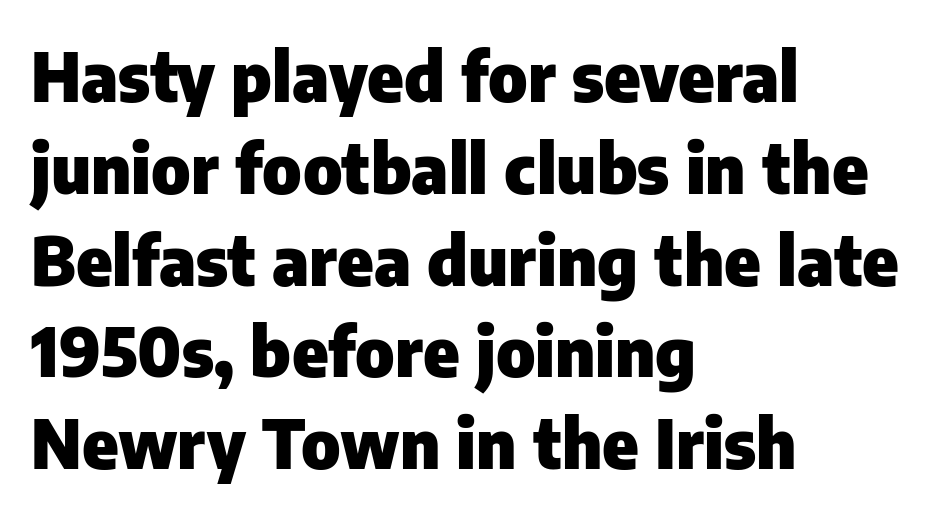
Chunky letters — that's bold for sure. In terms of leading, this rendering sits right in the middle. Characters follow at the spacing the type designer built in. Each letter keeps its own natural width here, so spacing adapts to shape. You can tell it's not italic because the verticals are truly vertical. Alignment: flush left.
